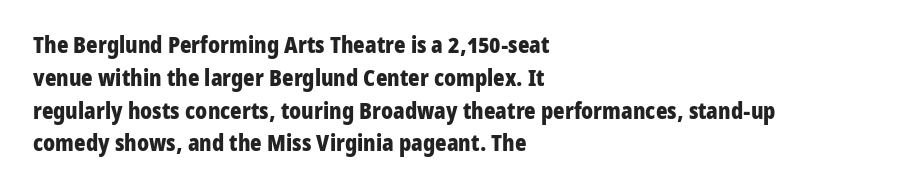
Nobody touched the tracking dial on this one. Alignment: flush left. Tall strokes in this sample are plumb rather than angled. Weight: bold.
